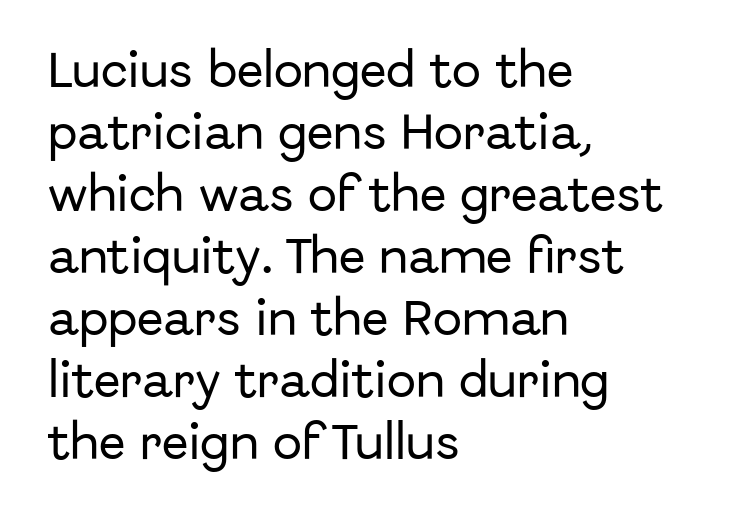
The image shows 39 px sans-serif type, upright; set left-aligned, normal line spacing (1.59x), normal letter spacing, not underlined; low stroke contrast and a medium x-height.
